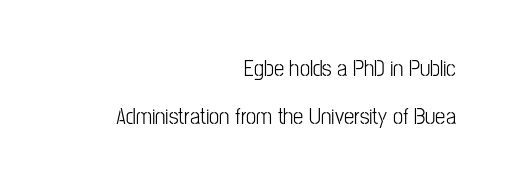
The image shows 23 px text type, upright; set right-aligned, loose line spacing (2.08x), normal letter spacing, not underlined.
